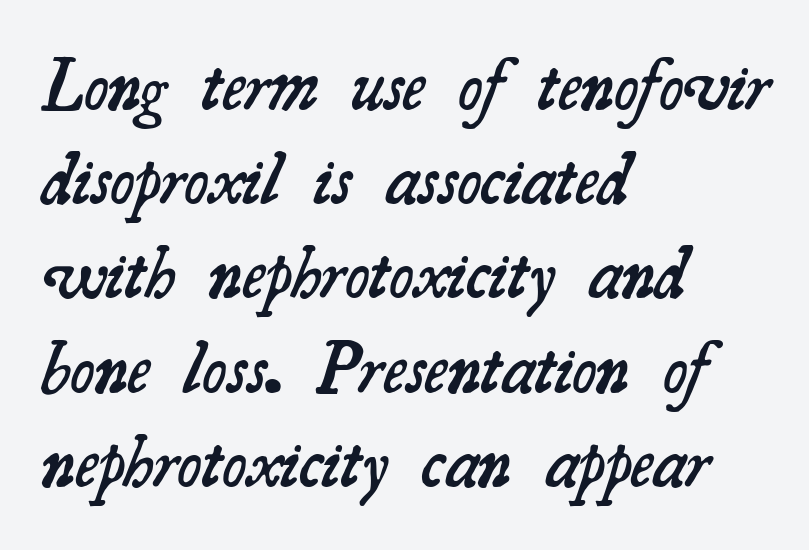
Just letters on the line, the space beneath them empty. Notice how the passage keeps a crisp vertical edge on the left only. The lines sit at an ordinary, default distance from one another. Words appear dense and cohesive because spacing is normal. Type style note: has serifs.
